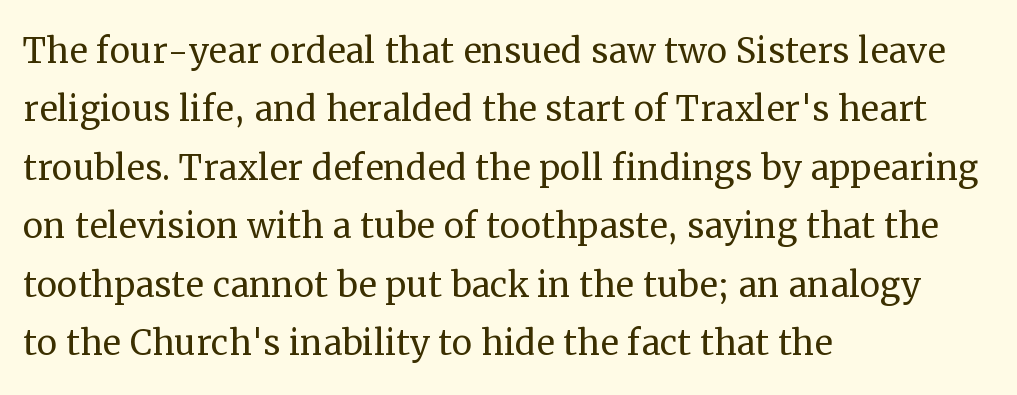
The image shows 46 px regular-weight serif type, upright; set left-aligned, normal line spacing (1.27x), normal letter spacing, not underlined; medium stroke contrast and a medium x-height.
